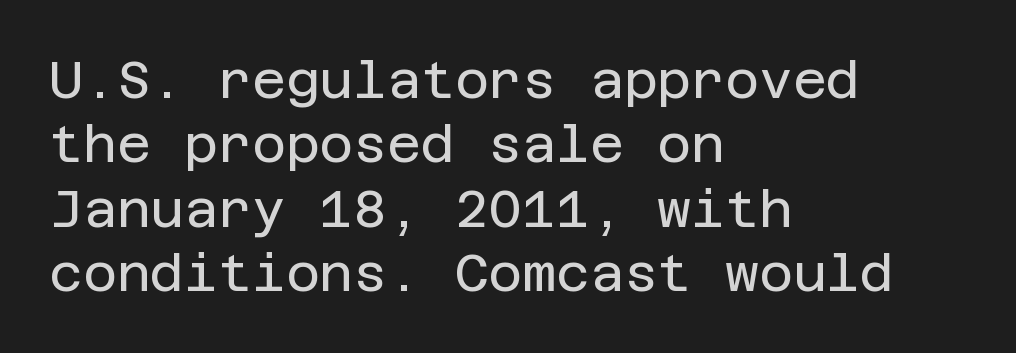
Casual observation: everything's shoved over to the left. This rendering employs a face without finishing strokes, i.e., a sans-serif. A typesetter would call this zero additional tracking. The baseline area is clear.
